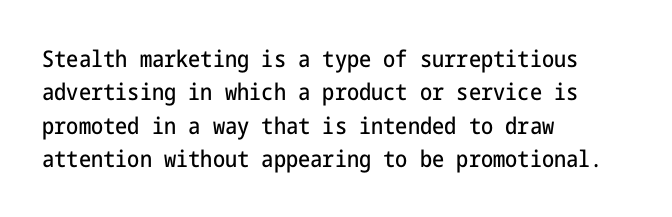
Q: Is the text italic (slanted)? A: No, it is upright.
Q: Is the text underlined? A: No.
Q: How is the paragraph aligned? A: Left-aligned.
Q: Is the spacing between letters normal or unusually wide? A: Normal.
Q: Is the spacing between lines tight, normal or loose? A: Normal.
